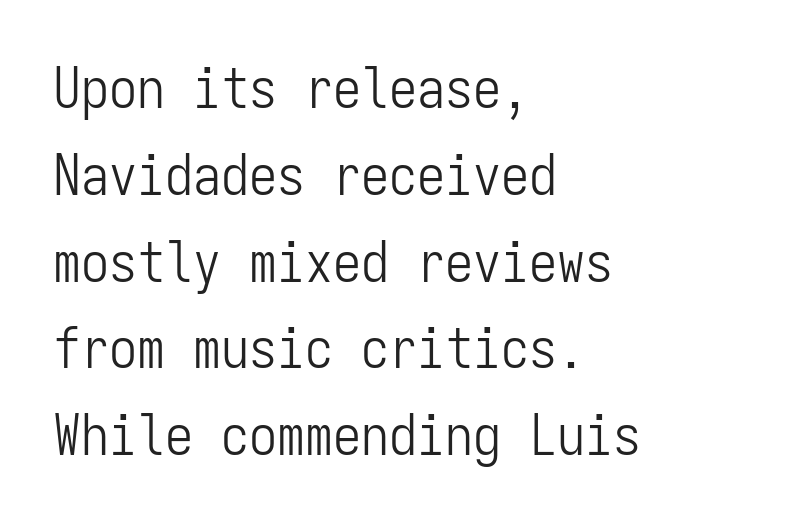
Q: Is the text bold? A: No.
Q: Is the text italic (slanted)? A: No, it is upright.
Q: Is the typeface a serif or a sans-serif typeface? A: Sans-serif.
Q: Is the text underlined? A: No.
Q: How is the paragraph aligned? A: Left-aligned.
Q: Is the spacing between letters normal or unusually wide? A: Normal.
Q: Is the spacing between lines tight, normal or loose? A: Normal.
Q: Width (condensed, normal, or wide)? A: Condensed.
Q: Stroke contrast? A: Low.
Q: x-height? A: Medium.
Q: Monospaced? A: Yes.
